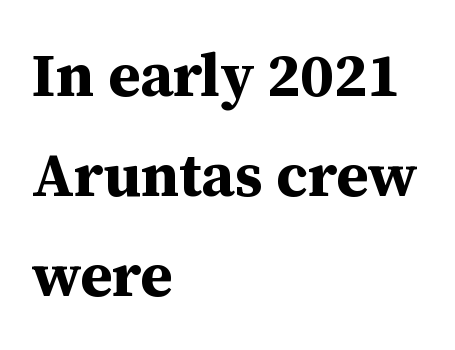
A typesetter would call this proportional, since set widths differ per character. Note: serifs present on the glyphs. The typography opts for an upright posture over an oblique one. Each row of text sits above clean, open space. Honestly, the row spacing looks completely unremarkable. Between one letter and the next there's only the usual sliver of space.
